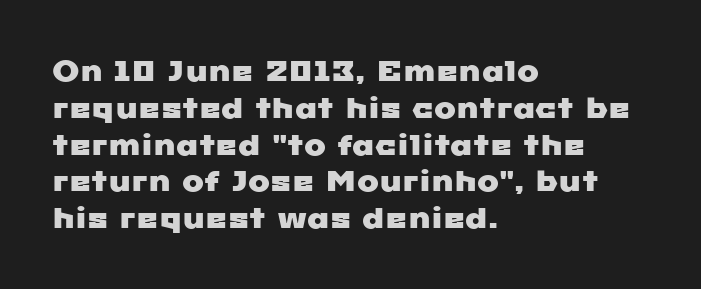
Plain, unruled lines of type. The font family rendered here belongs to the sans-serif group. Honestly, the letter spacing is just normal — you wouldn't notice it. All the whitespace from short lines collects on the right. A typesetter would call this leading conventional body-copy spacing. Each letter keeps its own natural width here, so spacing adapts to shape.
